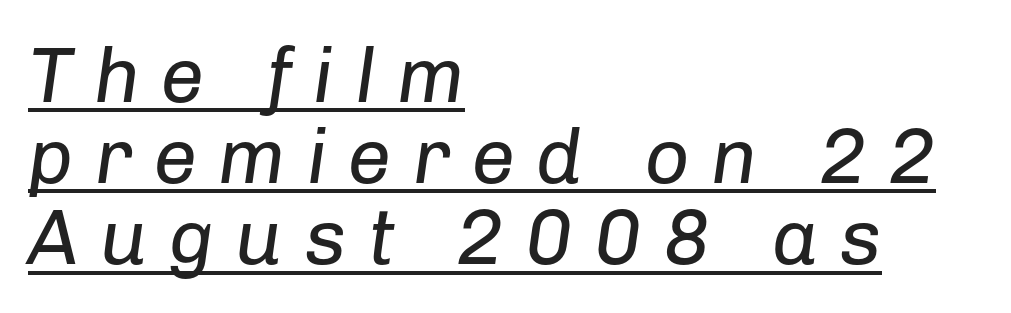
The image shows 78 px regular-weight type, italic (leaning right); set left-aligned, tight line spacing (1.04x), unusually wide letter spacing (+0.27 em), underlined; low stroke contrast and a medium x-height.
